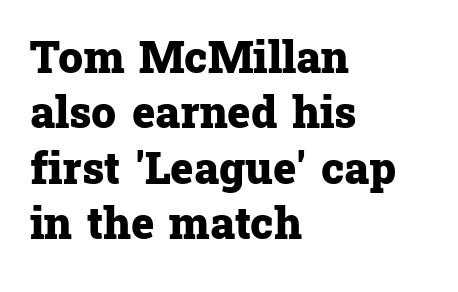
The image shows 44 px heavy serif type, upright; set left-aligned, normal line spacing (1.26x), normal letter spacing, not underlined; low stroke contrast and a medium x-height.
